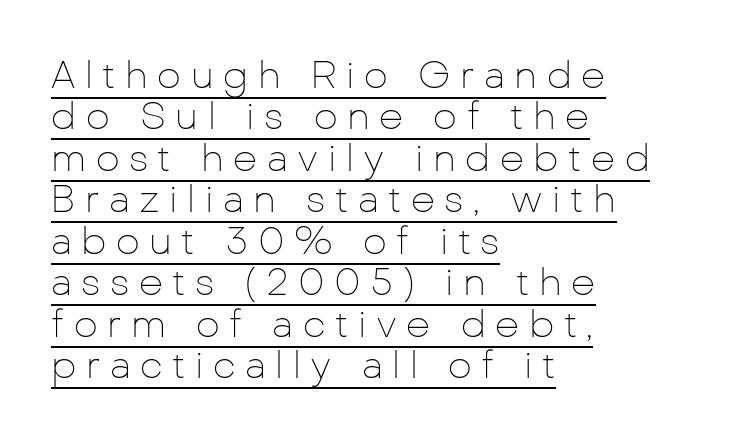
The font is comparable to plain body text, perhaps lighter. This sample is left-justified, so line endings fall wherever the words run out. Descenders here cross a horizontal rule under the line. The letters stand straight up with perfectly vertical stems.
